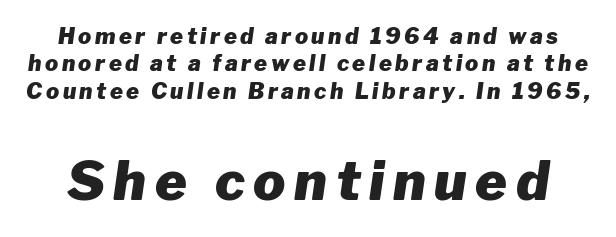
{"italic": "yes", "lean": "right", "slant_degrees": 8, "bold": "yes", "weight": "heavy", "width": "normal", "stroke_contrast": "low", "x_height": "medium", "monospaced": "no", "underline": "no", "line_spacing_ratio": 1.24, "larger_block": "second", "size_ratio": 2.45, "glyph_px": 54}
